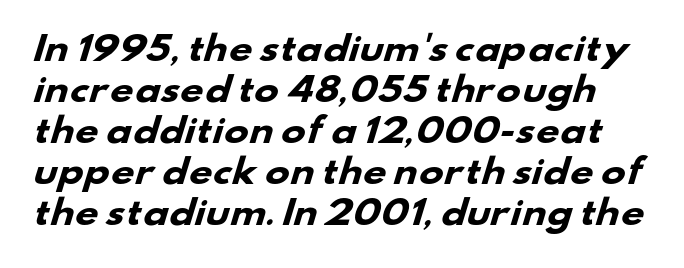
{"serif": "no", "bold": "yes", "weight": "heavy", "width": "wide", "stroke_contrast": "low", "x_height": "small", "monospaced": "no", "underline": "no", "line_spacing_ratio": 1.24, "letter_spacing": "normal", "letter_spacing_em": 0.0, "glyph_px": 33}
